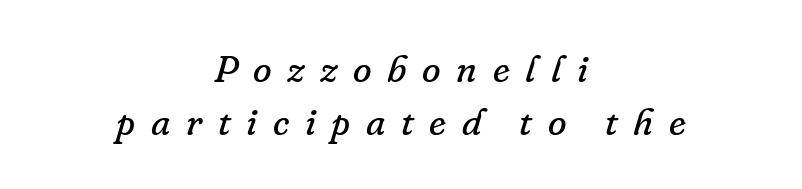
{"serif": "yes", "italic": "yes", "lean": "right", "slant_degrees": 16, "bold": "no", "weight": "regular", "width": "normal", "stroke_contrast": "low", "x_height": "small", "monospaced": "no", "underline": "no", "align": "center", "line_spacing": "normal", "line_spacing_ratio": 1.39, "letter_spacing": "wide", "letter_spacing_em": 0.41, "glyph_px": 38}
